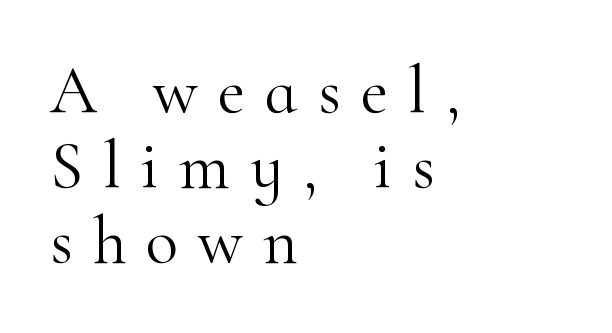
The image shows 67 px light serif type, upright; set left-aligned, tight line spacing (1.12x), unusually wide letter spacing (+0.3 em), not underlined; high stroke contrast and a small x-height.
